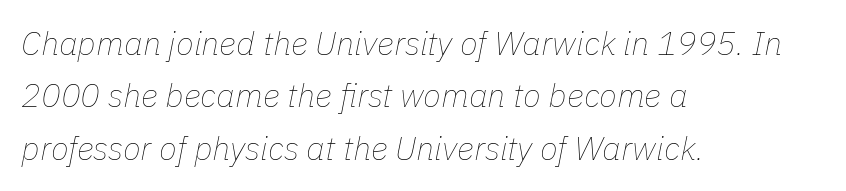
The image shows 33 px thin type, italic (leaning right); set left-aligned, normal line spacing (1.59x), normal letter spacing, not underlined; low stroke contrast and a medium x-height.
